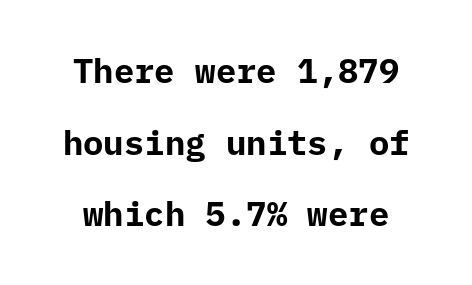
{"serif": "no", "italic": "no", "bold": "yes", "weight": "bold", "width": "normal", "stroke_contrast": "low", "x_height": "medium", "monospaced": "yes", "underline": "no", "line_spacing": "loose", "line_spacing_ratio": 2.11, "letter_spacing": "normal", "letter_spacing_em": 0.0, "glyph_px": 34}
